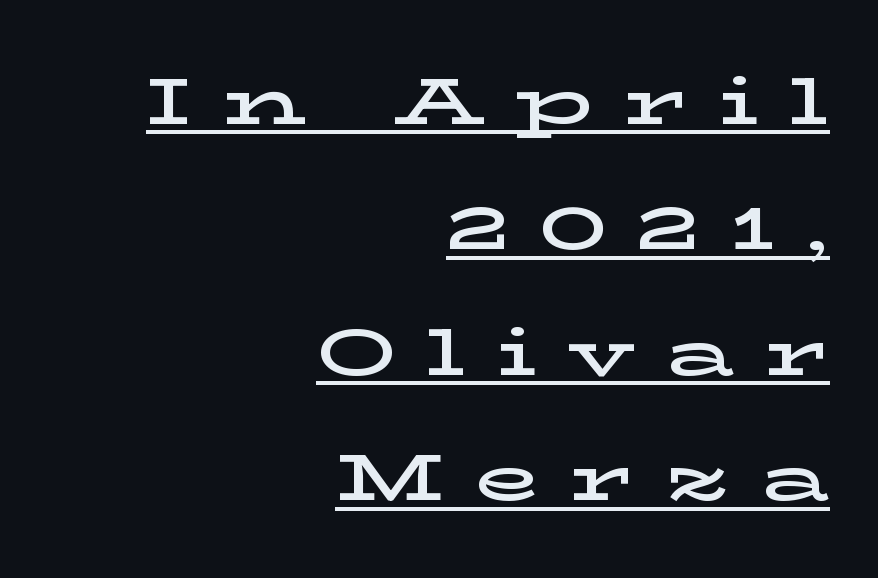
{"serif": "yes", "italic": "no", "width": "wide", "stroke_contrast": "low", "x_height": "medium", "monospaced": "no", "underline": "yes", "align": "right", "line_spacing": "loose", "line_spacing_ratio": 1.9, "letter_spacing": "wide", "letter_spacing_em": 0.46, "glyph_px": 66}
